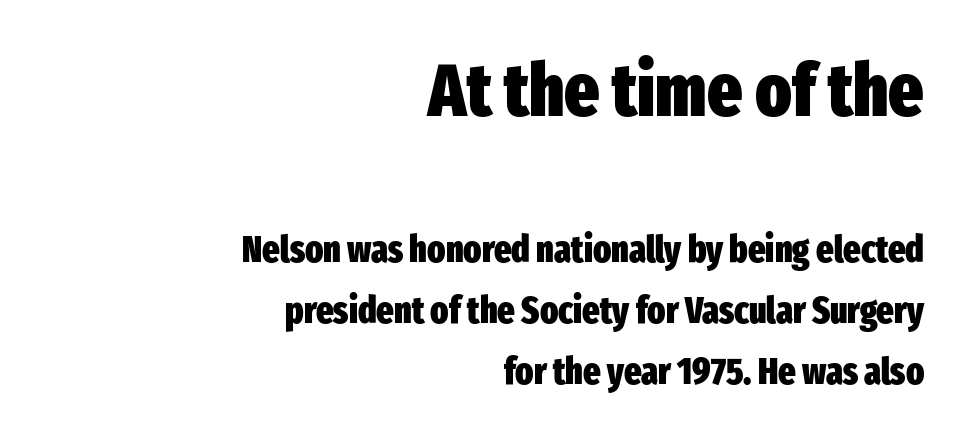
{"serif": "no", "italic": "no", "bold": "yes", "weight": "heavy", "width": "condensed", "stroke_contrast": "low", "x_height": "medium", "monospaced": "no", "underline": "no", "align": "right", "line_spacing": "normal", "line_spacing_ratio": 1.65, "letter_spacing": "normal", "letter_spacing_em": 0.0, "larger_block": "first", "size_ratio": 2.0, "glyph_px": 74}
